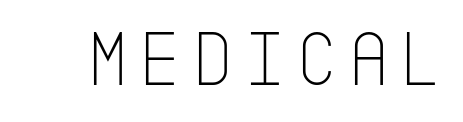
{"serif": "no", "italic": "no", "bold": "no", "weight": "thin", "width": "condensed", "stroke_contrast": "low", "x_height": "large", "underline": "no", "glyph_px": 80}
